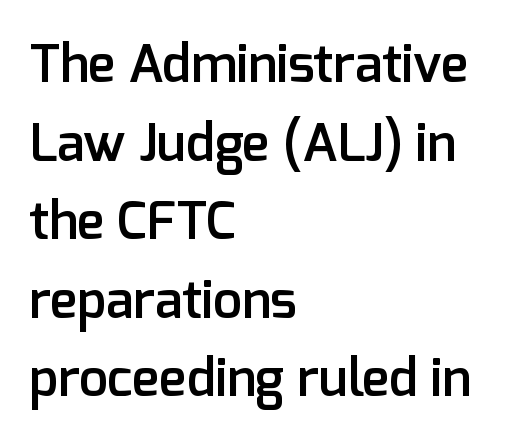
These lines are rendered in a variable-pitch font. Notice how the stems are strictly vertical — no italics here. This rendering features lettering with no underline. The face used here is a semibold: visibly heavier than regular, lighter than bold. Baseline-to-baseline distance is the conventional proportion of letter height. This sample uses a sans-serif face.
